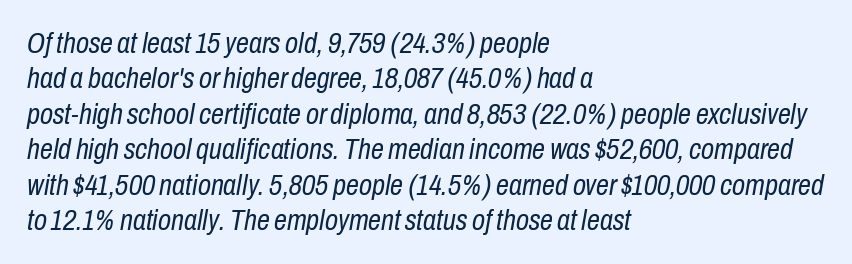
{"italic": "yes", "lean": "right", "slant_degrees": 10, "bold": "no", "weight": "regular", "width": "condensed", "stroke_contrast": "low", "x_height": "medium", "monospaced": "no", "underline": "no", "align": "left", "line_spacing_ratio": 1.22, "letter_spacing": "normal", "letter_spacing_em": 0.0, "glyph_px": 29}
